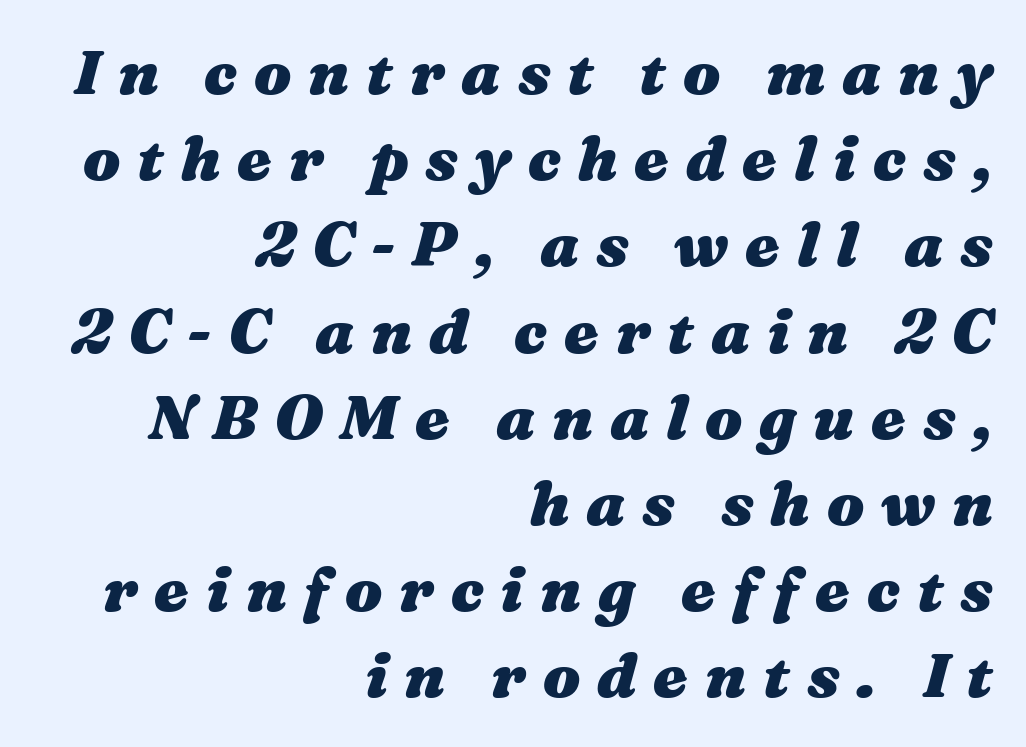
The image shows 62 px heavy, wide type, italic (leaning right); set right-aligned, normal line spacing (1.39x), unusually wide letter spacing (+0.27 em), not underlined; medium stroke contrast and a medium x-height.
